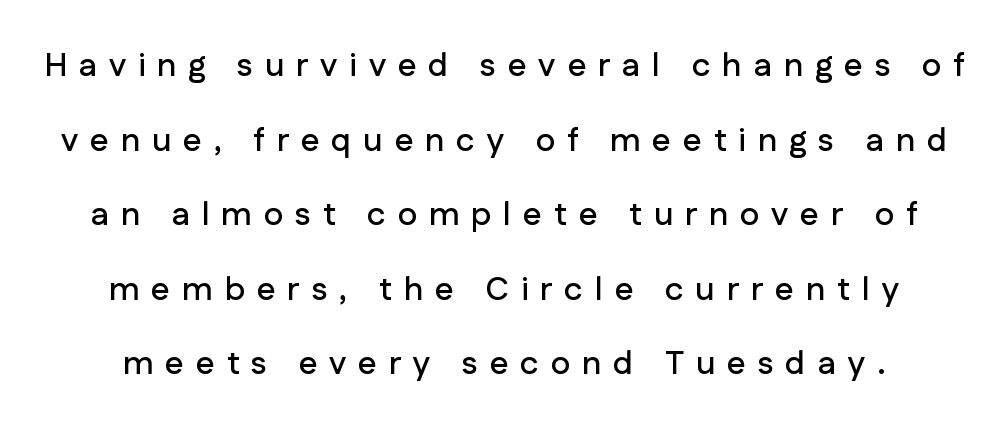
The image shows 33 px sans-serif type, upright; set loose line spacing (2.26x), unusually wide letter spacing (+0.36 em), not underlined; low stroke contrast and a medium x-height.
